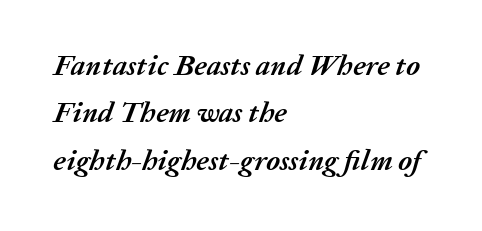
Strokes here are thick enough to call this a true bold. This rendering features lettering with no underline. When letters slant like this, we call the style italic. Is the letter spacing exaggerated? No — it looks like the ordinary default.
